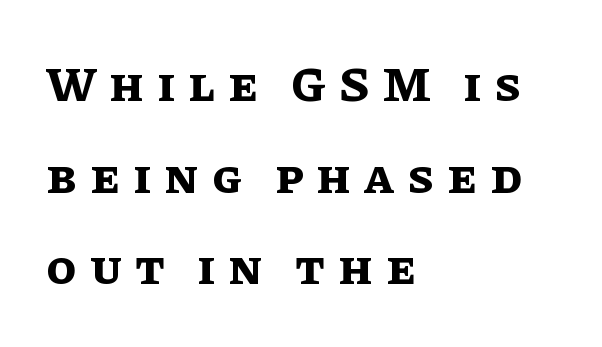
{"italic": "no", "bold": "yes", "weight": "bold", "width": "normal", "stroke_contrast": "low", "x_height": "large", "monospaced": "no", "underline": "no", "align": "left", "line_spacing_ratio": 1.87, "letter_spacing": "wide", "letter_spacing_em": 0.27, "glyph_px": 49}
